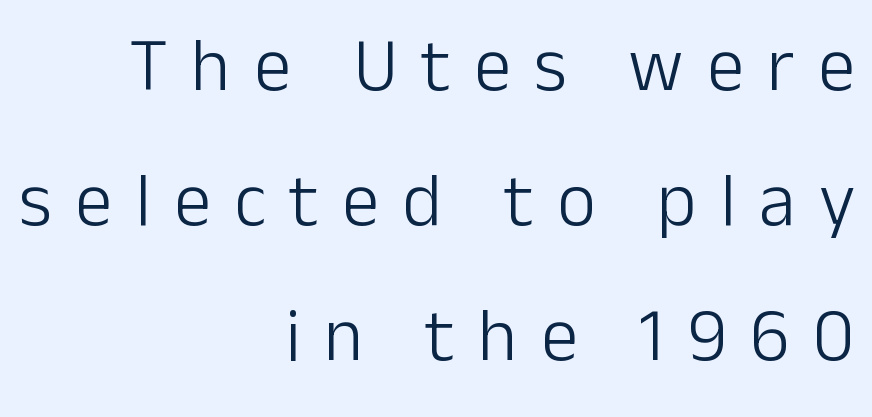
Q: Is the text bold? A: No.
Q: Is the text italic (slanted)? A: No, it is upright.
Q: Is the typeface a serif or a sans-serif typeface? A: Sans-serif.
Q: Is the text underlined? A: No.
Q: How is the paragraph aligned? A: Right-aligned.
Q: Is the spacing between letters normal or unusually wide? A: Unusually wide.
Q: Width (condensed, normal, or wide)? A: Normal.
Q: Stroke contrast? A: Low.
Q: x-height? A: Medium.
Q: Monospaced? A: No.
